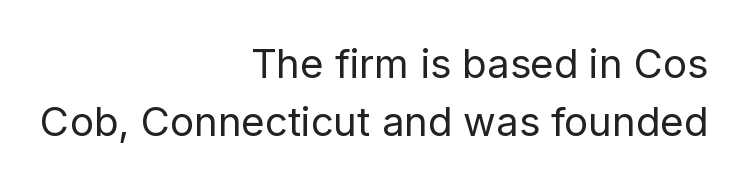
Q: Is the text bold? A: No.
Q: Is the text italic (slanted)? A: No, it is upright.
Q: Is the typeface a serif or a sans-serif typeface? A: Sans-serif.
Q: Is the text underlined? A: No.
Q: How is the paragraph aligned? A: Right-aligned.
Q: Is the spacing between letters normal or unusually wide? A: Normal.
Q: Is the spacing between lines tight, normal or loose? A: Normal.
Q: Width (condensed, normal, or wide)? A: Normal.
Q: Stroke contrast? A: Low.
Q: x-height? A: Medium.
Q: Monospaced? A: No.
